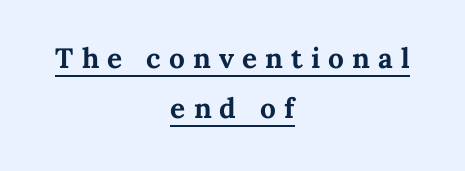
The image shows 28 px bold type, upright; set centered, line spacing 1.79x, unusually wide letter spacing (+0.29 em), underlined; medium stroke contrast and a medium x-height.
